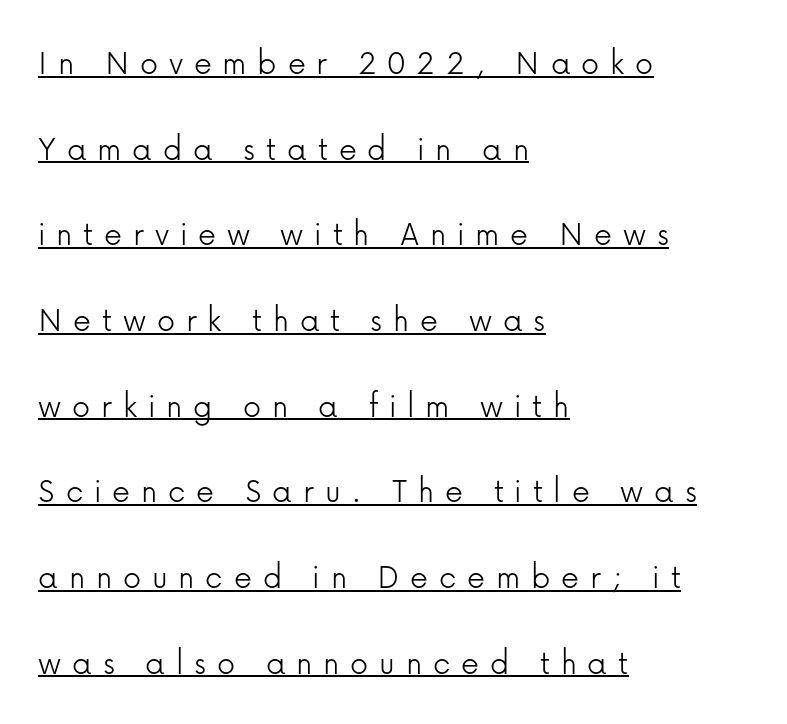
Q: Is the text bold? A: No.
Q: Is the text italic (slanted)? A: No, it is upright.
Q: Is the typeface a serif or a sans-serif typeface? A: Sans-serif.
Q: Is the text underlined? A: Yes.
Q: How is the paragraph aligned? A: Left-aligned.
Q: Is the spacing between letters normal or unusually wide? A: Unusually wide.
Q: Is the spacing between lines tight, normal or loose? A: Loose.
Q: Width (condensed, normal, or wide)? A: Normal.
Q: Stroke contrast? A: Low.
Q: x-height? A: Medium.
Q: Monospaced? A: No.
